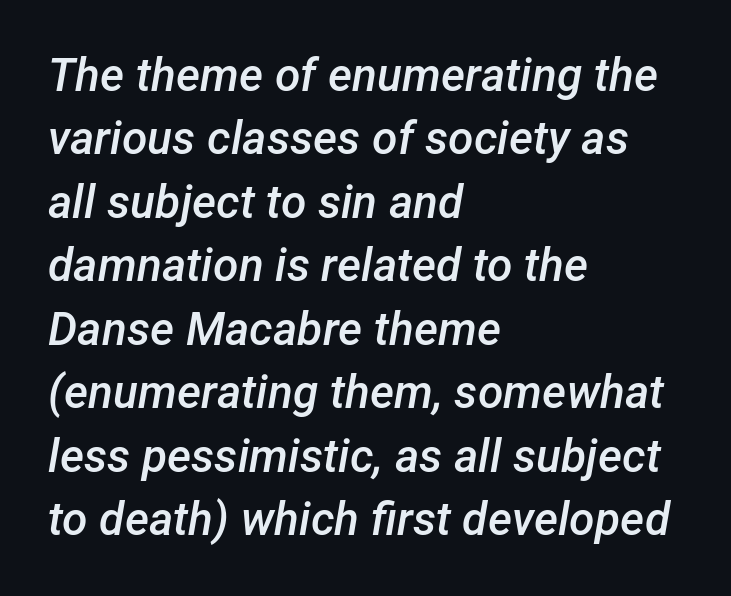
Q: Is the text bold? A: Semi-bold.
Q: Is the text italic (slanted)? A: Yes, it leans right by about 12 degrees.
Q: Is the text underlined? A: No.
Q: How is the paragraph aligned? A: Left-aligned.
Q: Is the spacing between letters normal or unusually wide? A: Normal.
Q: Is the spacing between lines tight, normal or loose? A: Normal.
Q: Width (condensed, normal, or wide)? A: Normal.
Q: Stroke contrast? A: Low.
Q: x-height? A: Medium.
Q: Monospaced? A: No.
